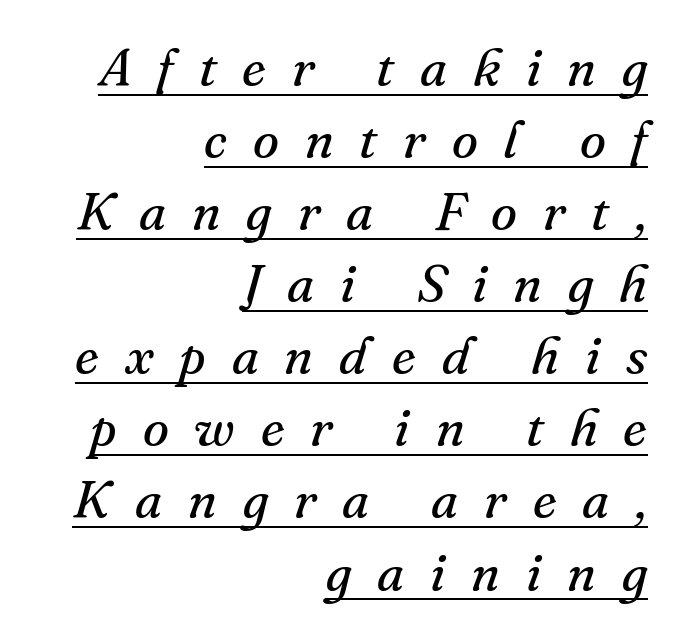
This is not heavy type; no bold has been used. Honestly, the row spacing looks completely unremarkable. This rendering widens character spacing well past its baseline value. Layout note: lines flush right. Does the lettering tilt? It does — this is italic. Looks like someone drew a line under every word here.
